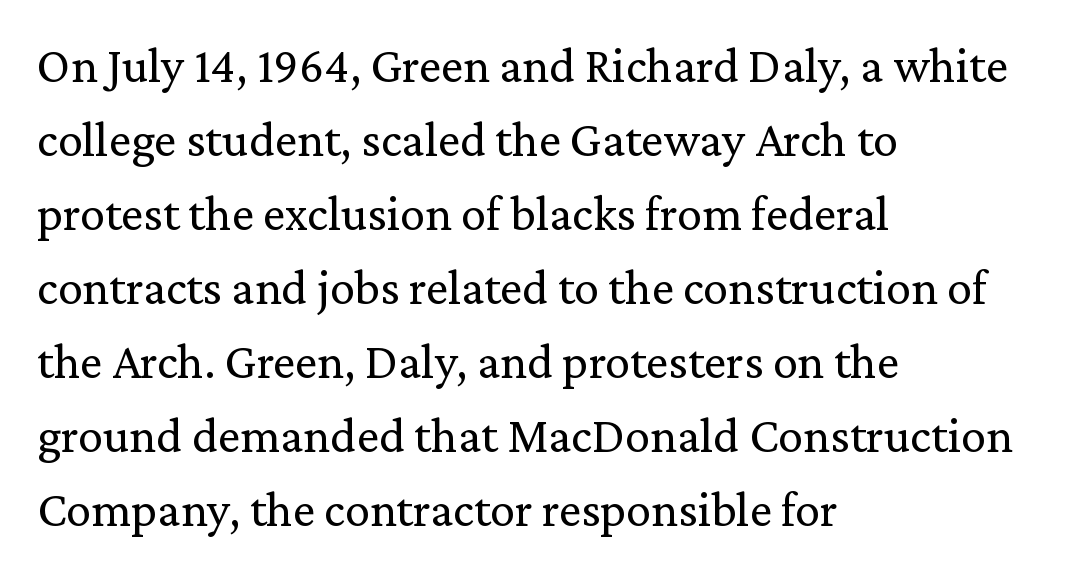
{"serif": "yes", "italic": "no", "bold": "no", "weight": "regular", "width": "normal", "stroke_contrast": "low", "x_height": "medium", "monospaced": "no", "underline": "no", "align": "left", "line_spacing": "normal", "line_spacing_ratio": 1.48, "letter_spacing": "normal", "letter_spacing_em": 0.0, "glyph_px": 50}
